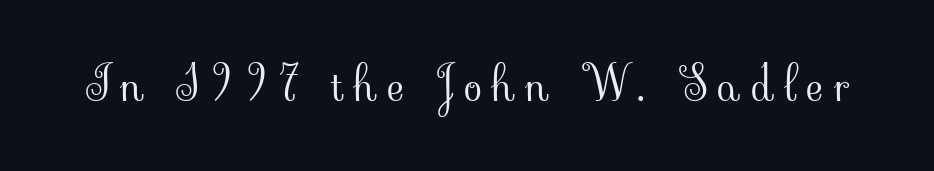
Q: Is the text bold? A: No.
Q: Is the text italic (slanted)? A: No, it is upright.
Q: Is the typeface a serif or a sans-serif typeface? A: Serif.
Q: Is the text underlined? A: No.
Q: Is the spacing between letters normal or unusually wide? A: Unusually wide.
Q: Width (condensed, normal, or wide)? A: Normal.
Q: Stroke contrast? A: Low.
Q: x-height? A: Small.
Q: Monospaced? A: No.
